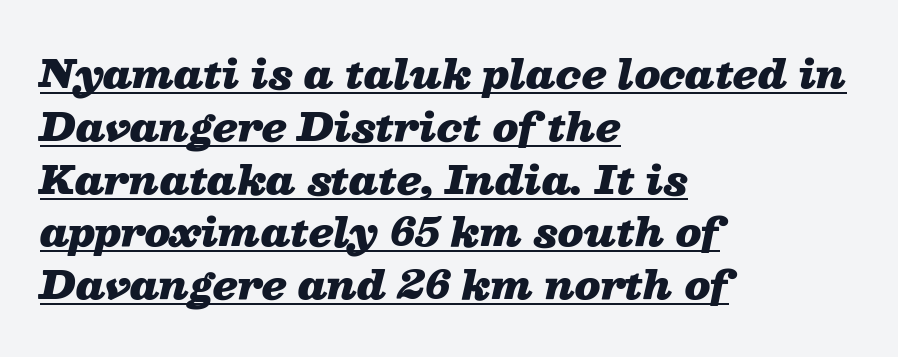
{"italic": "yes", "lean": "right", "slant_degrees": 13, "bold": "yes", "weight": "heavy", "width": "wide", "stroke_contrast": "low", "x_height": "medium", "monospaced": "no", "underline": "yes", "align": "left", "line_spacing": "normal", "line_spacing_ratio": 1.39, "letter_spacing": "normal", "letter_spacing_em": 0.0, "glyph_px": 38}
